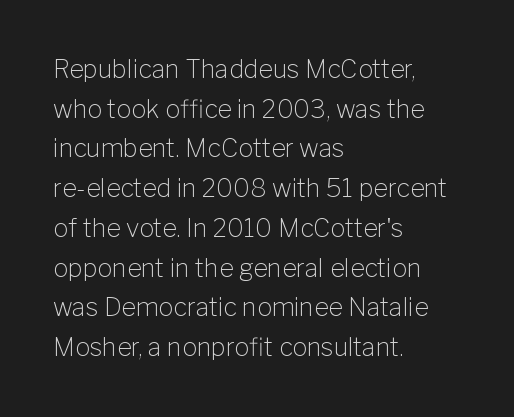
{"italic": "no", "bold": "no", "underline": "no", "align": "left", "line_spacing": "normal", "line_spacing_ratio": 1.59, "letter_spacing": "normal", "letter_spacing_em": 0.0, "glyph_px": 25}
